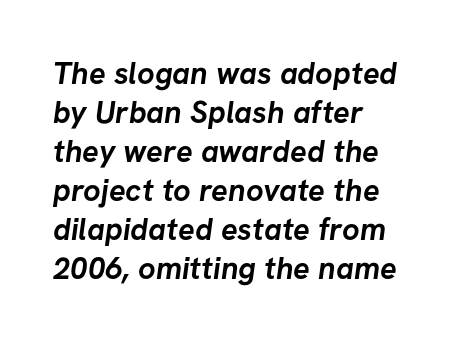
The image shows 31 px semibold sans-serif type; set left-aligned, normal line spacing (1.26x), normal letter spacing, not underlined; low stroke contrast and a medium x-height.
